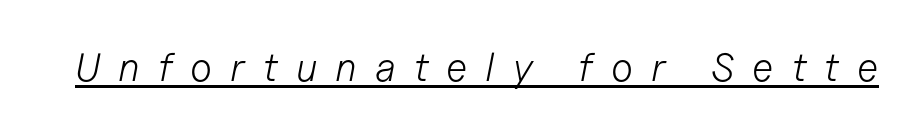
Each letter keeps its own natural width here, so spacing adapts to shape. Look at the tracking — it's clearly loosened, letters drifting apart. What decoration does the sample have? An underline. Heft: none added — not bold. If you drew a line through each stem, it would be angled.
